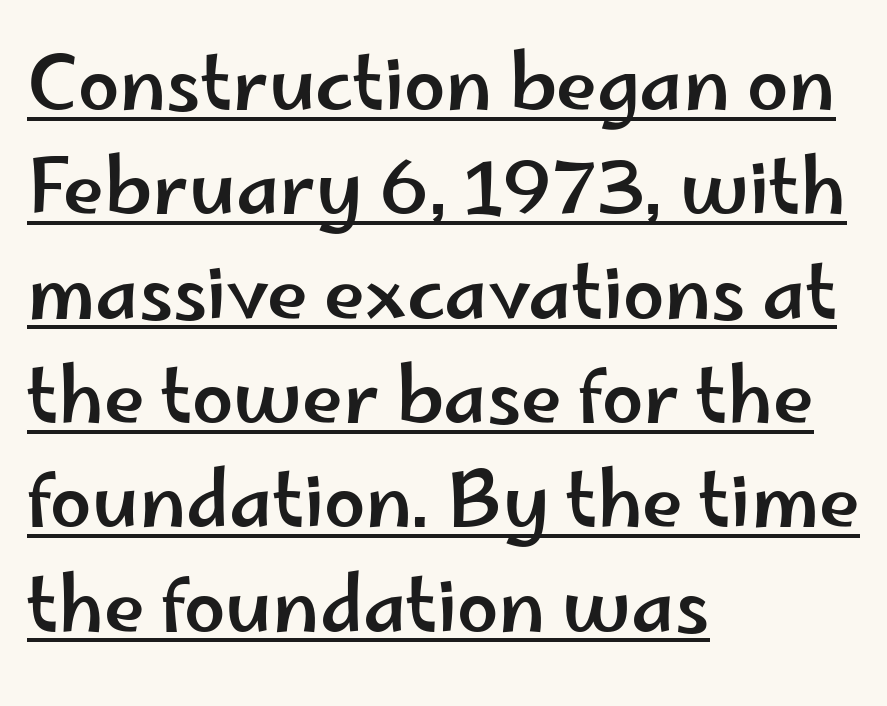
Posture: straight, roman, zero tilt. The rendered words wear a rule along their underside. The rendering shows plain stroke endings on the letterforms — a sans-serif design. Each letter keeps its own natural width here, so spacing adapts to shape. Students, observe: this is what conventionally led text looks like. Teacher's note: observe the even left margin — that is flush-left alignment.
